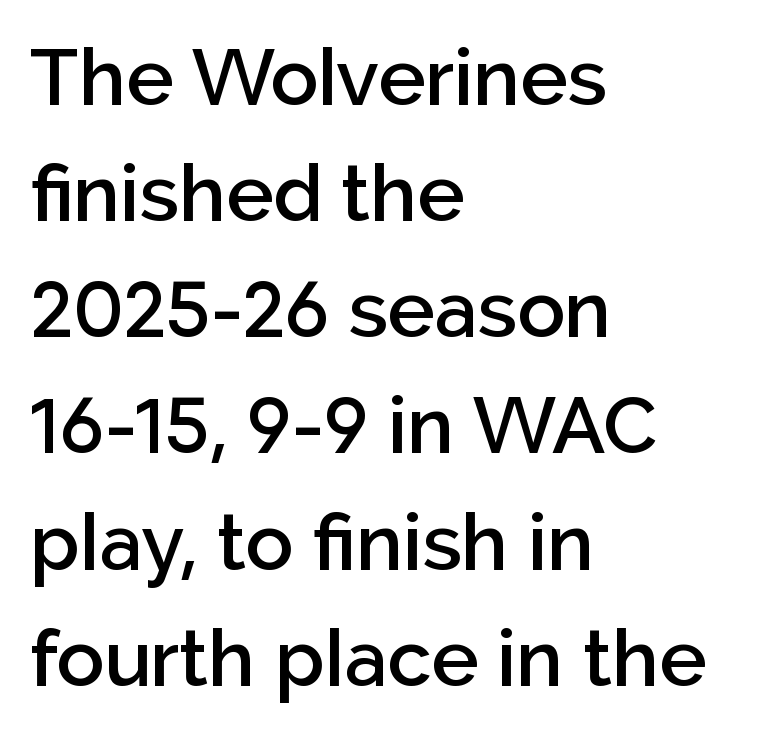
{"serif": "no", "italic": "no", "bold": "semi", "weight": "semibold", "width": "normal", "stroke_contrast": "low", "x_height": "medium", "monospaced": "no", "underline": "no", "align": "left", "line_spacing": "normal", "line_spacing_ratio": 1.47, "letter_spacing": "normal", "letter_spacing_em": 0.0, "glyph_px": 79}
